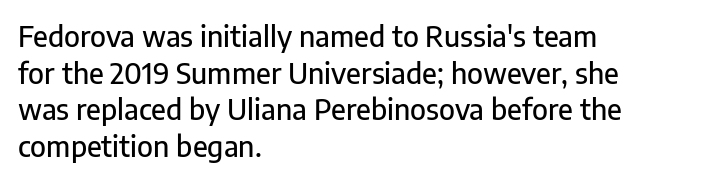
Q: Is the text italic (slanted)? A: No, it is upright.
Q: Is the typeface a serif or a sans-serif typeface? A: Sans-serif.
Q: Is the text underlined? A: No.
Q: How is the paragraph aligned? A: Left-aligned.
Q: Is the spacing between letters normal or unusually wide? A: Normal.
Q: Is the spacing between lines tight, normal or loose? A: Normal.
Q: Width (condensed, normal, or wide)? A: Normal.
Q: Stroke contrast? A: Low.
Q: x-height? A: Medium.
Q: Monospaced? A: No.
